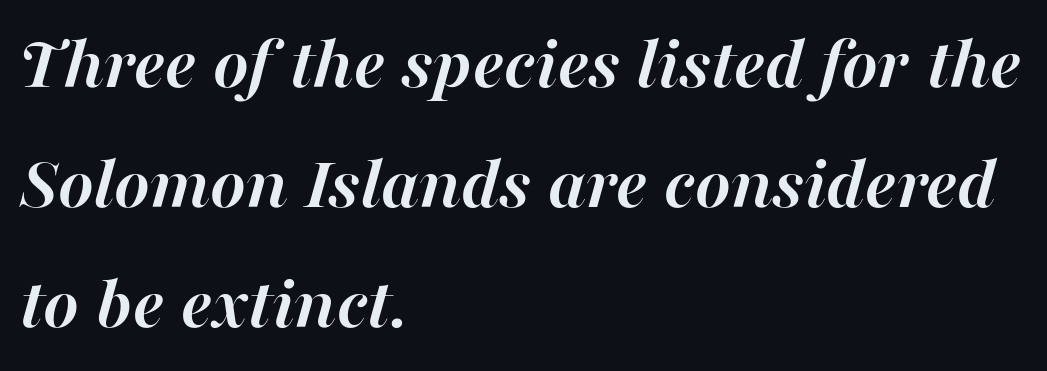
Pretty heavy lettering here — definitely bold. Note the varied advance widths — an 'i' is clearly narrower than an 'm'. Check the space under the baseline: it is left empty. The rag falls on the right side of this text block.
